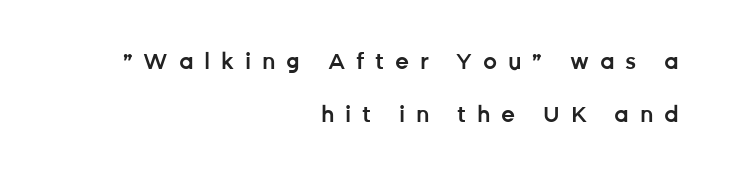
The image shows 22 px text type, upright; set right-aligned, loose line spacing (2.4x), unusually wide letter spacing (+0.49 em), not underlined.
